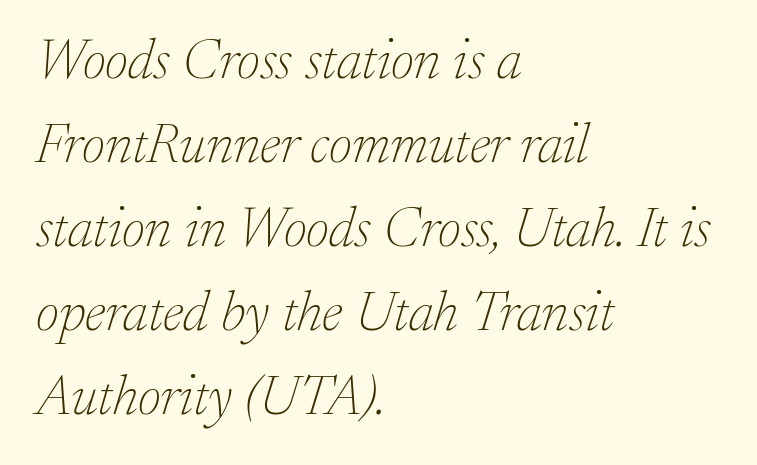
Q: Is the text bold? A: No.
Q: Is the text italic (slanted)? A: Yes, it leans right by about 17 degrees.
Q: Is the typeface a serif or a sans-serif typeface? A: Serif.
Q: Is the text underlined? A: No.
Q: How is the paragraph aligned? A: Left-aligned.
Q: Is the spacing between letters normal or unusually wide? A: Normal.
Q: Is the spacing between lines tight, normal or loose? A: Normal.
Q: Width (condensed, normal, or wide)? A: Normal.
Q: Stroke contrast? A: Low.
Q: x-height? A: Medium.
Q: Monospaced? A: No.
